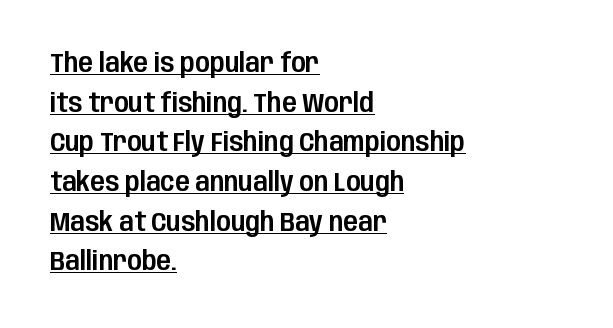
Q: Is the text italic (slanted)? A: No, it is upright.
Q: Is the text underlined? A: Yes.
Q: How is the paragraph aligned? A: Left-aligned.
Q: Is the spacing between letters normal or unusually wide? A: Normal.
Q: Is the spacing between lines tight, normal or loose? A: Normal.
